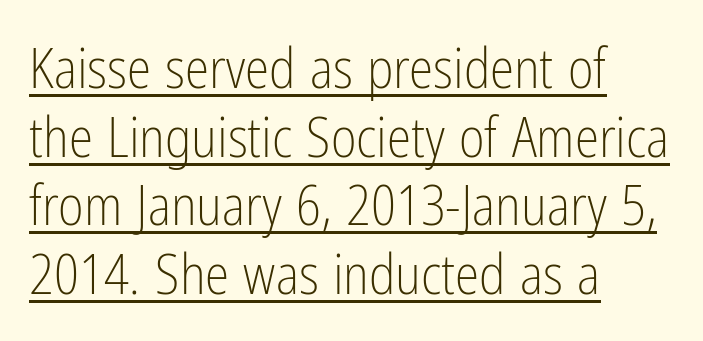
Glance below the letters and you will spot a drawn line. No extra tracking has been applied to these lines. The type family on display is of the sans-serif kind. The letters advance in unequal steps, a hallmark of proportional type.
